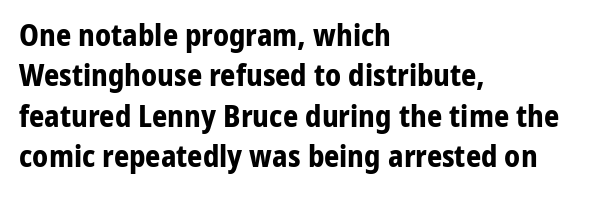
Q: Is the text bold? A: Yes.
Q: Is the text italic (slanted)? A: No, it is upright.
Q: Is the typeface a serif or a sans-serif typeface? A: Sans-serif.
Q: Is the text underlined? A: No.
Q: How is the paragraph aligned? A: Left-aligned.
Q: Is the spacing between letters normal or unusually wide? A: Normal.
Q: Is the spacing between lines tight, normal or loose? A: Normal.
Q: Width (condensed, normal, or wide)? A: Normal.
Q: Stroke contrast? A: Low.
Q: x-height? A: Medium.
Q: Monospaced? A: No.
